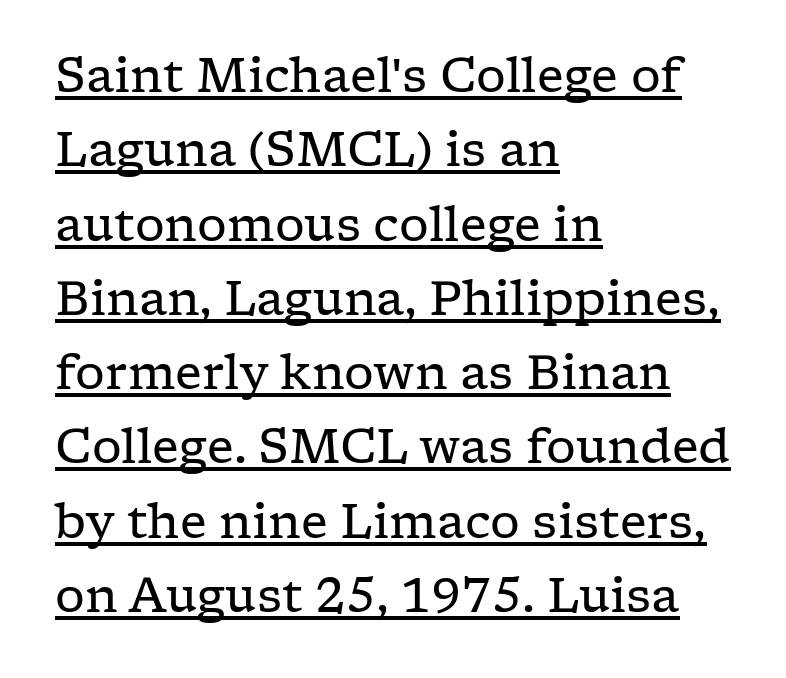
The image shows 47 px regular-weight, wide serif type, upright; set left-aligned, normal line spacing (1.58x), normal letter spacing, underlined; low stroke contrast and a medium x-height.
